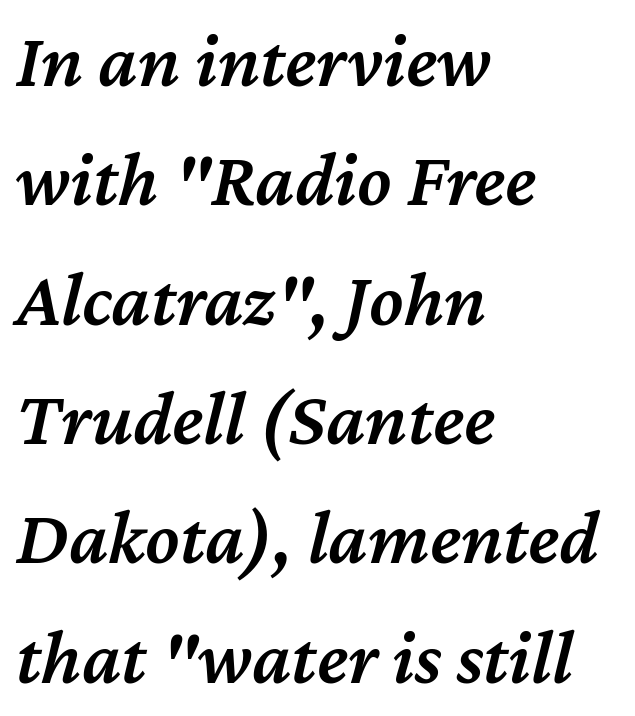
The image shows 78 px semibold type, italic (leaning right); set left-aligned, normal line spacing (1.53x), normal letter spacing, not underlined; medium stroke contrast and a medium x-height.
